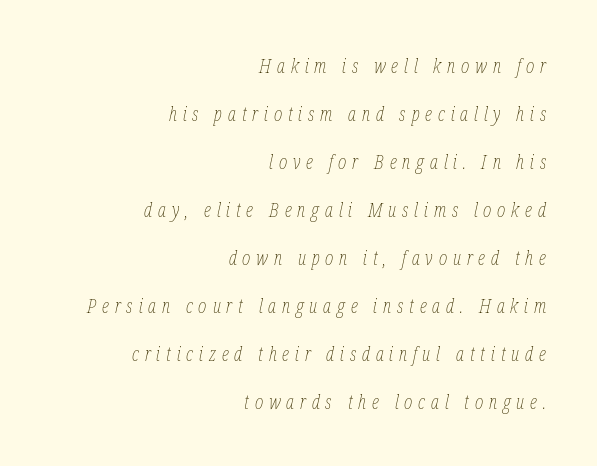
Q: Is the text bold? A: No.
Q: Is the text italic (slanted)? A: Yes, it leans right by about 12 degrees.
Q: Is the text underlined? A: No.
Q: How is the paragraph aligned? A: Right-aligned.
Q: Is the spacing between letters normal or unusually wide? A: Unusually wide.
Q: Is the spacing between lines tight, normal or loose? A: Loose.
